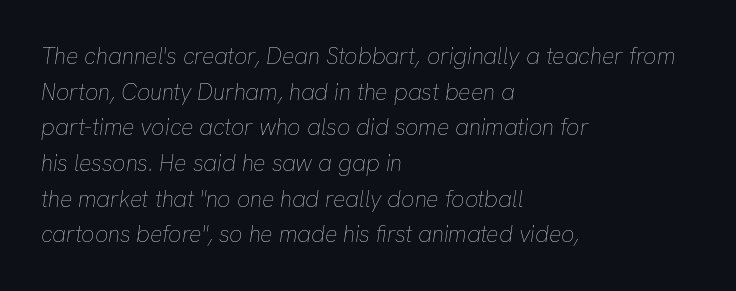
{"italic": "yes", "lean": "right", "slant_degrees": 8, "bold": "no", "underline": "no", "align": "left", "line_spacing": "normal", "line_spacing_ratio": 1.55, "letter_spacing": "normal", "letter_spacing_em": 0.0, "glyph_px": 23}
